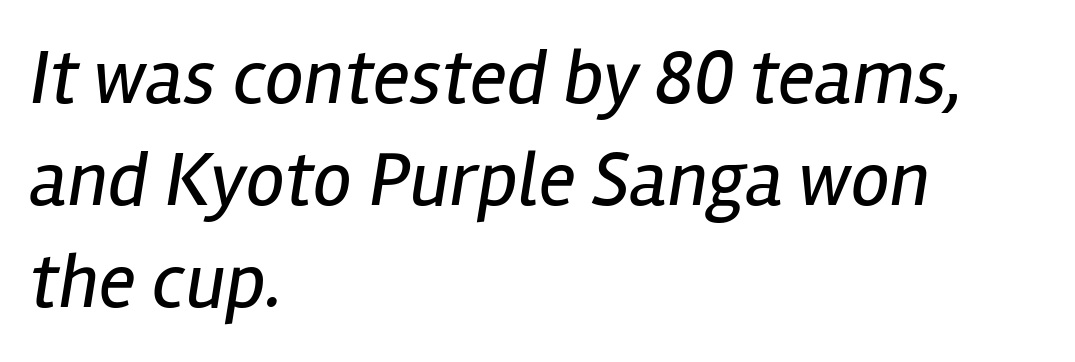
Weight class: somewhere from thin through regular. It's the slanting kind of type. Each row of text sits above clean, open space. Leading matches the norm, producing a regular column. Layout note: lines flush left. Honestly, the letter spacing is just normal — you wouldn't notice it.
